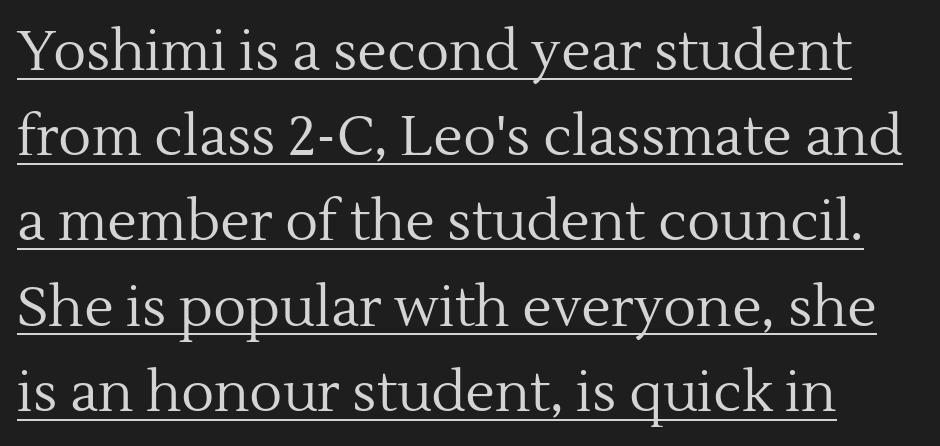
The image shows 55 px regular-weight serif type, upright; set normal line spacing (1.55x), normal letter spacing, underlined; a medium x-height.
